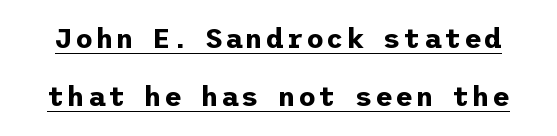
Summary of weight: heavy, a full bold. This sample trades compactness for vertical openness between lines. A roman cut, with each character standing at attention. The sample's only ornament is a line tracing under the words.
